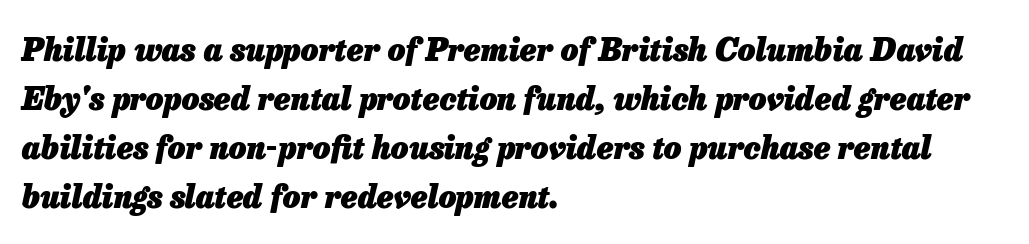
This sample uses an oblique cut, with every glyph tilted off the vertical. The leading is moderate, giving the passage an even texture. As a designer I'd log this as weight 700, bold. Glyph-to-glyph distance matches everyday printed text. The text block is weighted toward the left margin, trailing off unevenly rightward.
